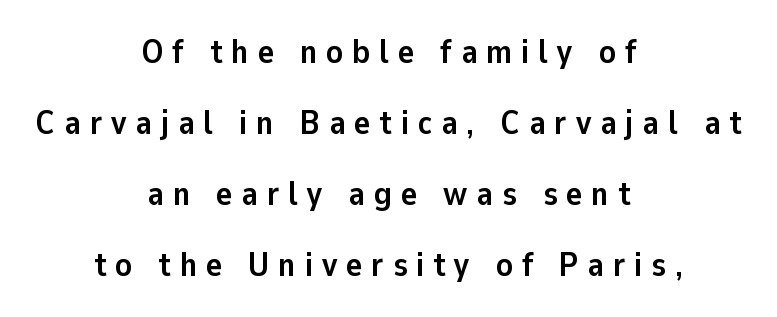
Inter-character spacing is expanded well beyond the font's built-in metrics. A student would call this center alignment; a typographer would say set centered. Is there any slant? The stems are plumb. Strong, thick strokes mark this as bold type. Unmarked baselines from the first word to the last.
